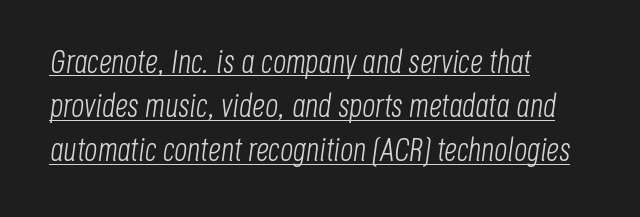
The vertical gap from one line to the next is medium. This sample uses plain, unmodified letter spacing. This is oblique type, the kind used for emphasis or titles. A typographer would call this underscored text. No heavy texture on the line: the type isn't bold.
